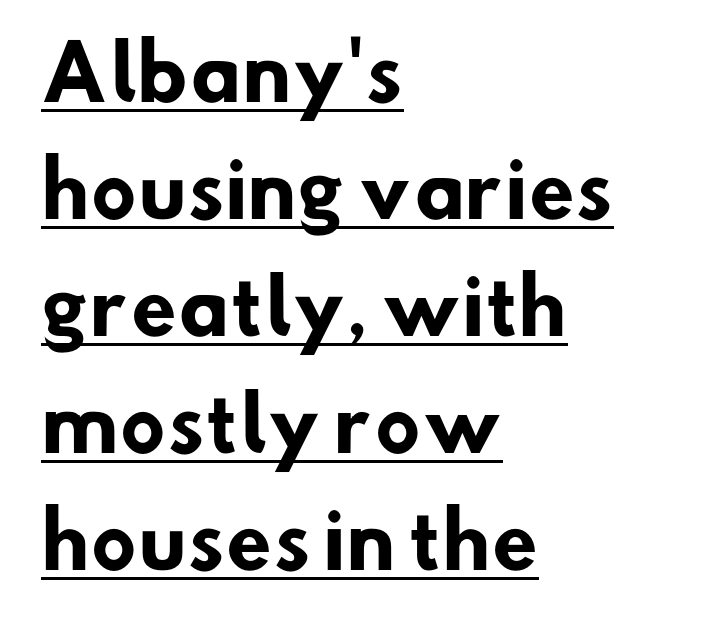
The image shows 75 px heavy sans-serif type; set left-aligned, normal line spacing (1.56x), normal letter spacing, underlined; low stroke contrast and a small x-height.
